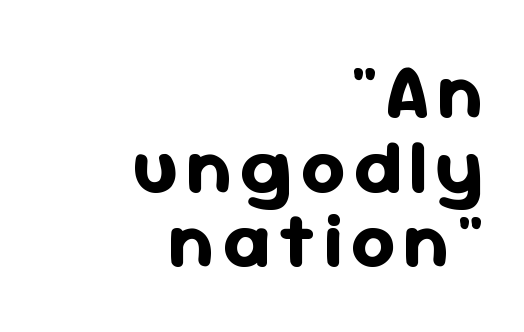
The image shows 77 px bold sans-serif type, upright; set right-aligned, tight line spacing (0.97x), not underlined; low stroke contrast and a medium x-height.
